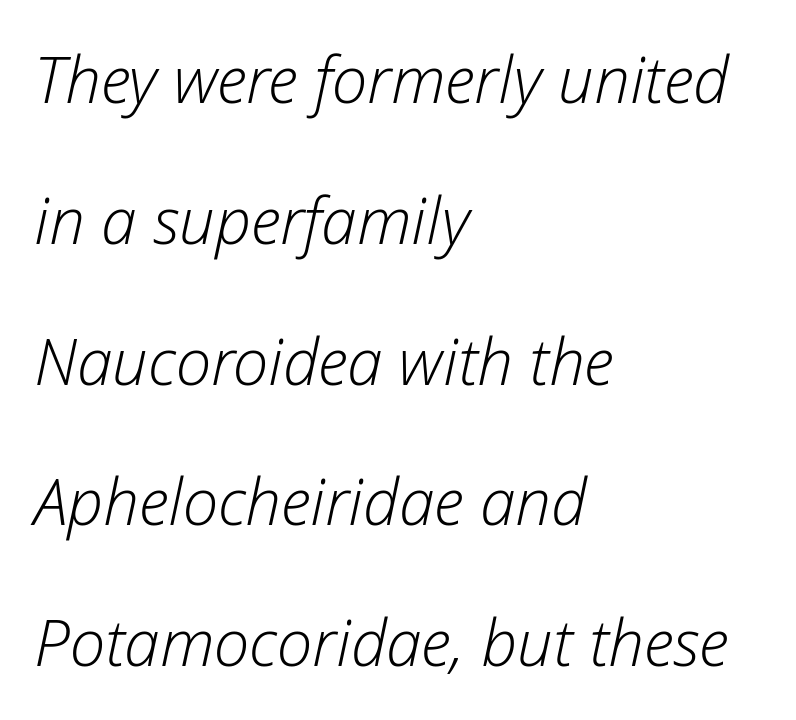
Q: Is the text bold? A: No.
Q: Is the text italic (slanted)? A: Yes, it leans right by about 12 degrees.
Q: Is the text underlined? A: No.
Q: How is the paragraph aligned? A: Left-aligned.
Q: Is the spacing between letters normal or unusually wide? A: Normal.
Q: Is the spacing between lines tight, normal or loose? A: Loose.
Q: Width (condensed, normal, or wide)? A: Normal.
Q: Stroke contrast? A: Low.
Q: x-height? A: Medium.
Q: Monospaced? A: No.
